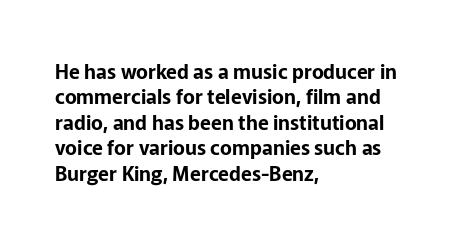
The image shows 20 px text type, upright; set left-aligned, normal line spacing (1.27x), normal letter spacing, not underlined.
